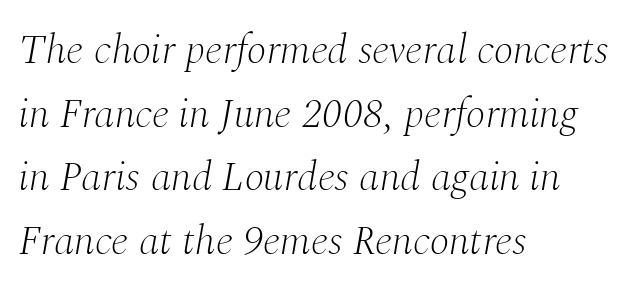
Varying glyph widths throughout — classic text-font behaviour. Caption: standard tracking, unaltered. Notice how the stems are inclined rather than vertical — that's the hallmark of italics. Lines of text with bare space underneath.
